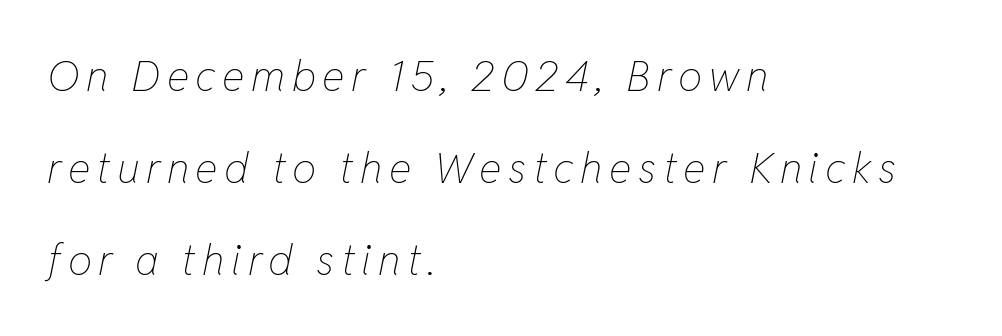
Note the varied advance widths — an 'i' is clearly narrower than an 'm'. The block of text is sparse from top to bottom, with ample space between rows. This is oblique type, the kind used for emphasis or titles. Rule under the text: the space is simply empty. Caption: multi-line text, flush left, ragged right. Nothing heavy about these letters — not bold at all.
